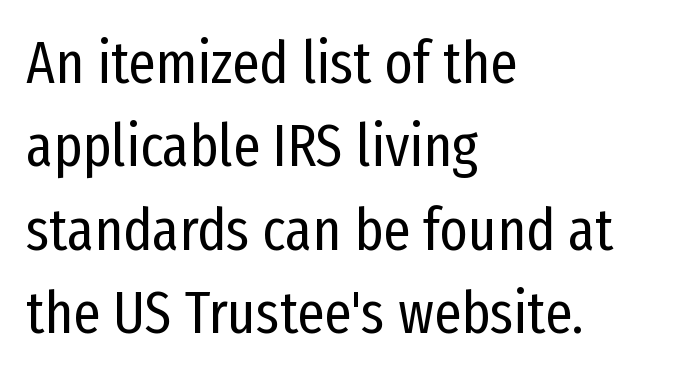
{"serif": "no", "italic": "no", "bold": "no", "weight": "regular", "width": "condensed", "stroke_contrast": "low", "x_height": "medium", "monospaced": "no", "underline": "no", "align": "left", "line_spacing": "normal", "line_spacing_ratio": 1.39, "letter_spacing": "normal", "letter_spacing_em": 0.0, "glyph_px": 60}
